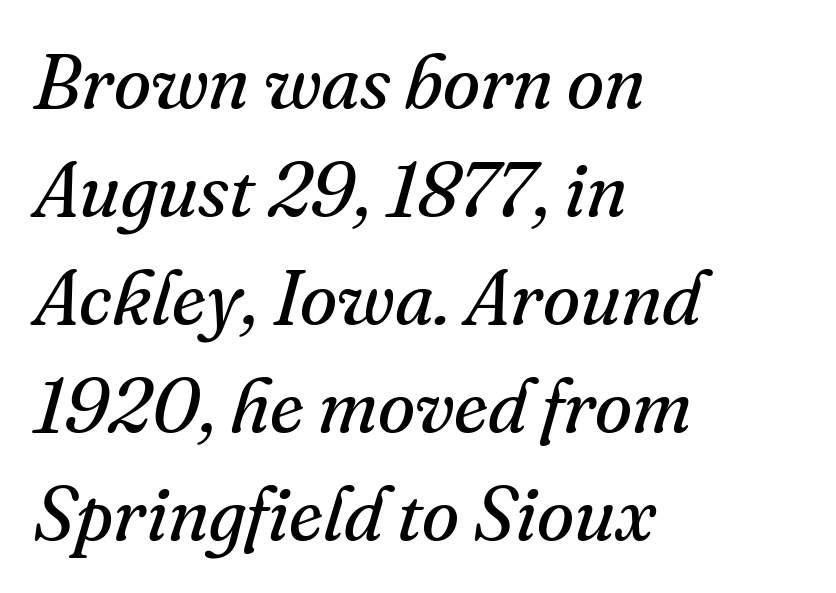
The image shows 76 px regular-weight serif type, italic (leaning right); set left-aligned, normal line spacing (1.42x), normal letter spacing, not underlined; medium stroke contrast and a small x-height.
